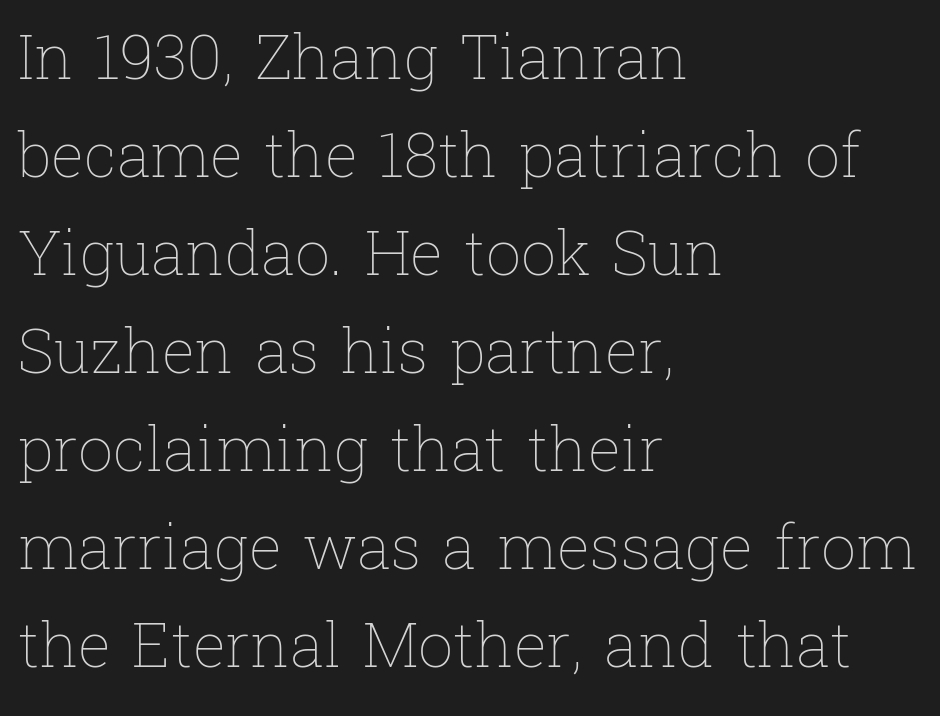
Vertical strokes here are truly vertical. The passage shown stacks its lines at a standard gap. Default kerning and tracking; the words read as compact shapes. Is the type heavy? It reads as light-to-regular instead. The lines are quadded left. A typesetter would call this proportional, since set widths differ per character.
